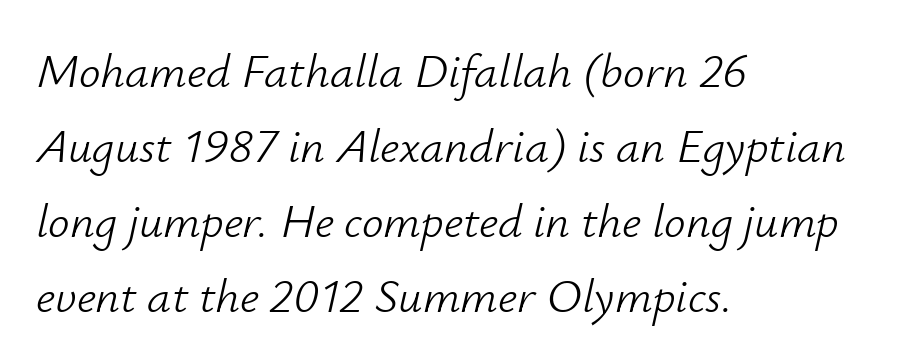
The image shows 48 px light type, italic (leaning right); set left-aligned, normal line spacing (1.56x), normal letter spacing, not underlined; low stroke contrast and a small x-height.
